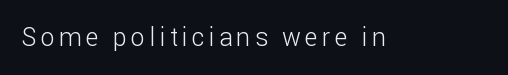
The image shows 25 px text type, upright; set not underlined.
